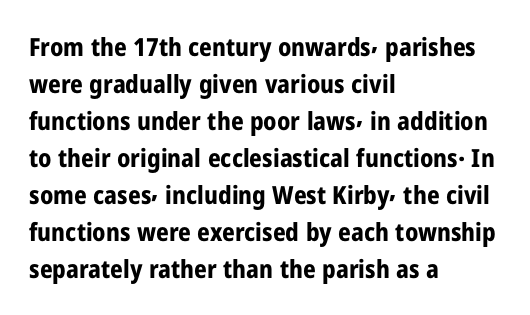
Q: Is the text bold? A: Yes.
Q: Is the text italic (slanted)? A: No, it is upright.
Q: Is the text underlined? A: No.
Q: How is the paragraph aligned? A: Left-aligned.
Q: Is the spacing between letters normal or unusually wide? A: Normal.
Q: Is the spacing between lines tight, normal or loose? A: Normal.
